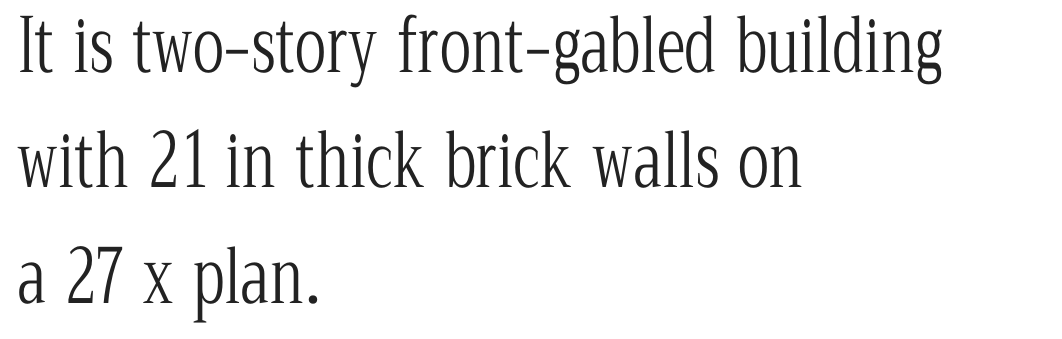
The image shows 73 px light, condensed serif type, upright; set left-aligned, normal line spacing (1.58x), normal letter spacing, not underlined; low stroke contrast and a medium x-height.
